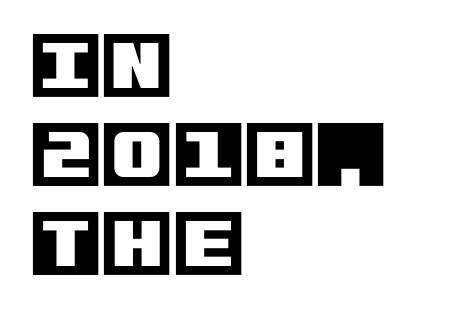
Q: Is the text italic (slanted)? A: No, it is upright.
Q: Is the text underlined? A: No.
Q: How is the paragraph aligned? A: Left-aligned.
Q: Is the spacing between letters normal or unusually wide? A: Normal.
Q: Width (condensed, normal, or wide)? A: Normal.
Q: x-height? A: Large.
